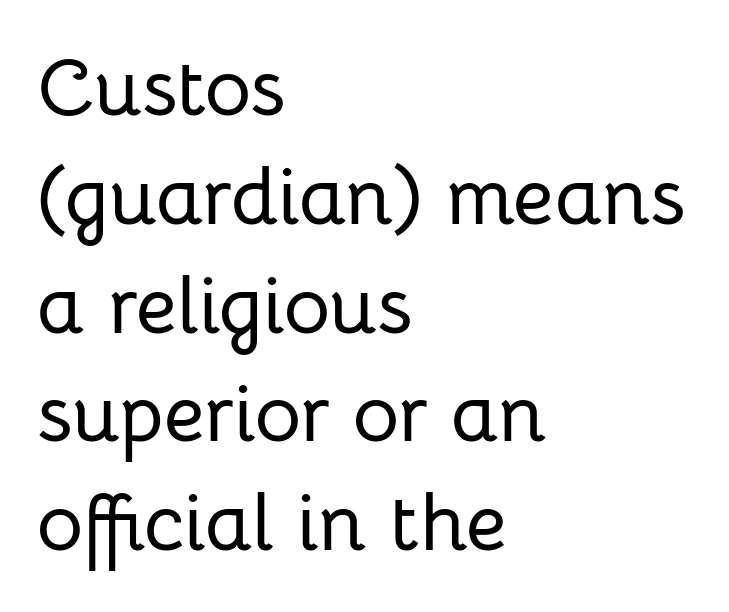
The image shows 80 px sans-serif type, upright; set left-aligned, normal line spacing (1.36x), normal letter spacing, not underlined; low stroke contrast and a medium x-height.
